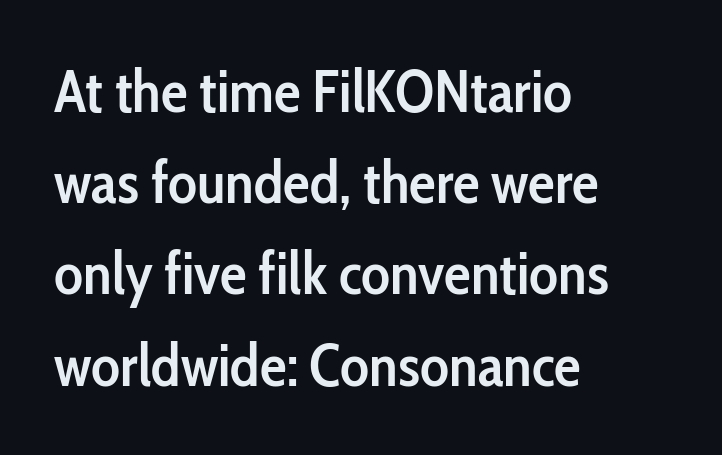
{"serif": "no", "italic": "no", "bold": "semi", "weight": "semibold", "width": "condensed", "stroke_contrast": "low", "x_height": "medium", "monospaced": "no", "underline": "no", "align": "left", "line_spacing": "normal", "line_spacing_ratio": 1.52, "letter_spacing": "normal", "letter_spacing_em": 0.0, "glyph_px": 60}
